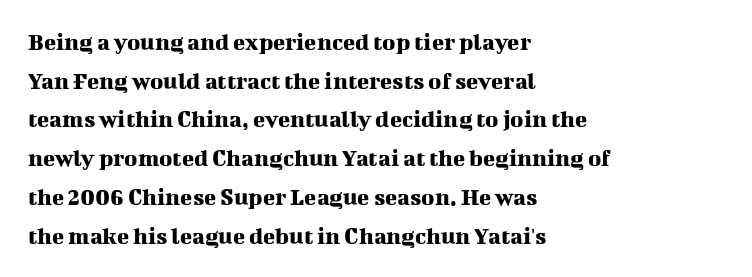
The image shows 25 px text type, upright; set left-aligned, normal line spacing (1.55x), normal letter spacing, not underlined.
